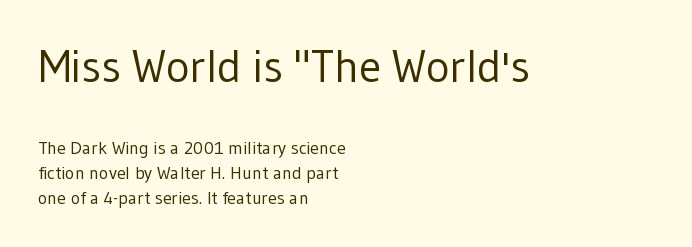
The image shows 45 px regular-weight sans-serif type, upright; set left-aligned, normal line spacing (1.38x), normal letter spacing, not underlined; the first (top) block is 2.5x larger; low stroke contrast and a medium x-height.
